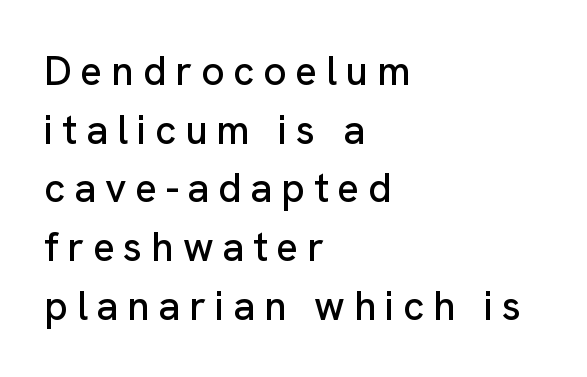
The image shows 41 px sans-serif type, upright; set left-aligned, normal line spacing (1.43x), unusually wide letter spacing (+0.21 em), not underlined; low stroke contrast and a medium x-height.
